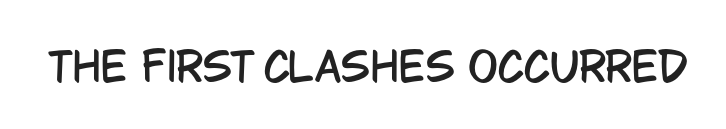
Decoration check: the copy has no underline. The face used here is a sans, in the tradition of grotesques and geometrics. This is roman type, the default non-slanted kind. Character widths vary here, with narrow letters taking less room than wide ones. Observe the ordinary spacing: letters are neighbours, not strangers.
